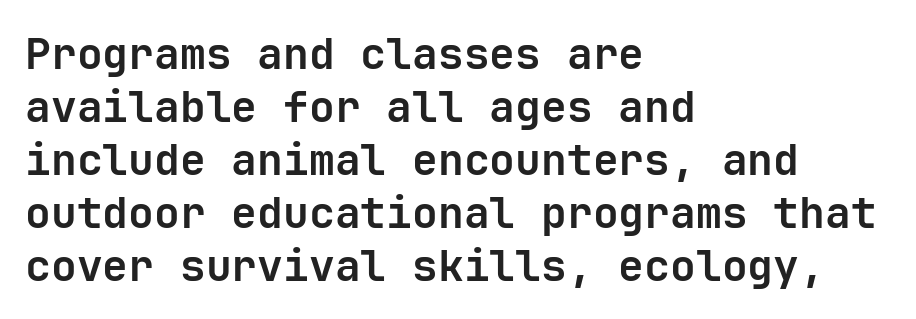
{"serif": "no", "italic": "no", "bold": "yes", "weight": "bold", "width": "normal", "stroke_contrast": "low", "x_height": "medium", "monospaced": "yes", "underline": "no", "align": "left", "line_spacing_ratio": 1.23, "letter_spacing": "normal", "letter_spacing_em": 0.0, "glyph_px": 43}
